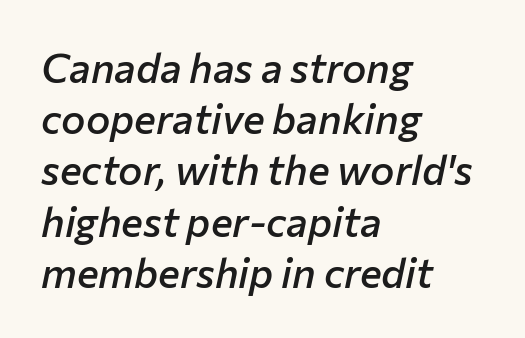
Note the varied advance widths — an 'i' is clearly narrower than an 'm'. Yep, that's italic — everything's leaning. Compared with typical body copy, the letter spacing here is the same. The rag falls on the right side of this text block. Moderately thickened strokes mark this as semibold type.
